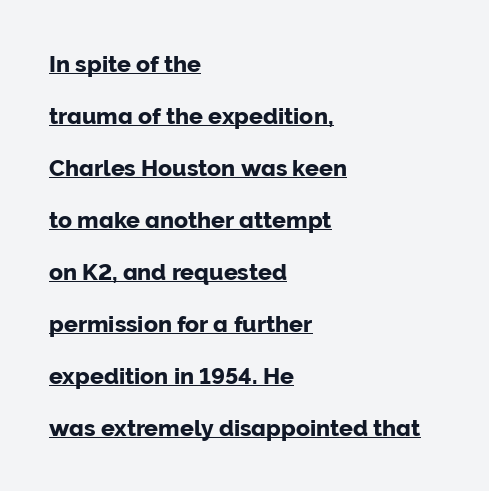
{"italic": "no", "underline": "yes", "align": "left", "line_spacing": "loose", "line_spacing_ratio": 2.26, "letter_spacing": "normal", "letter_spacing_em": 0.0, "glyph_px": 23}
